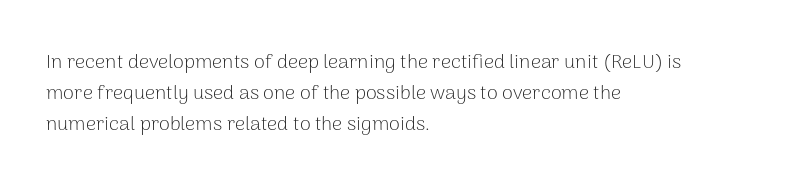
The image shows 20 px text type, upright; set left-aligned, normal line spacing (1.55x), normal letter spacing, not underlined.
